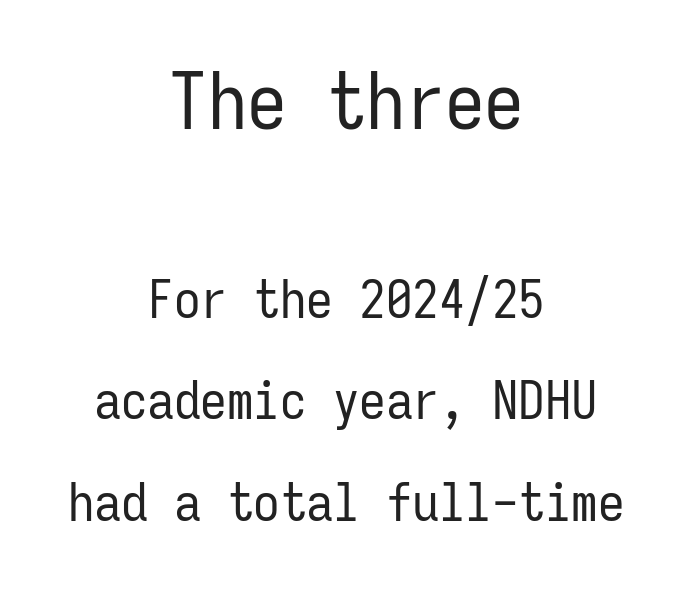
Leftover space on each line is divided equally before and after the words. You could fit nearly another row in the gap between these rows. Anything drawn beneath the words? Only blank space. This is not heavy type; no bold has been used. If you squint, the top block still reads clearly — it's the larger of the two. Letter spacing: default.
